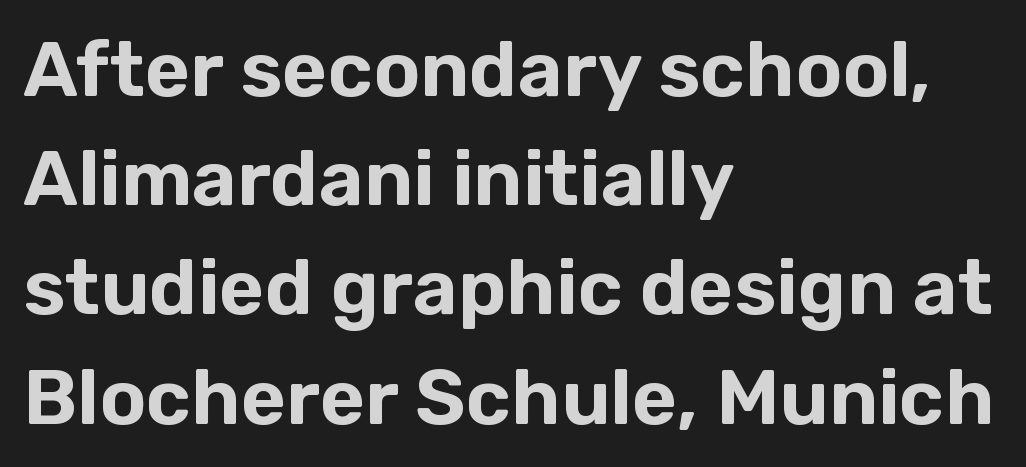
The image shows 78 px sans-serif type, upright; set left-aligned, normal line spacing (1.4x), normal letter spacing, not underlined; low stroke contrast and a medium x-height.
